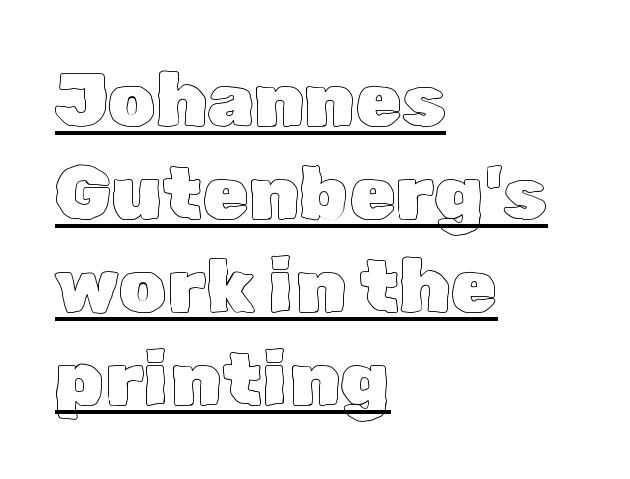
Check the space under the baseline: a stroke is drawn there. Looks like regular typesetting: each glyph gets only the width it needs. Words appear dense and cohesive because spacing is normal. Alignment: flush left. This is roman type, the default non-slanted kind.
